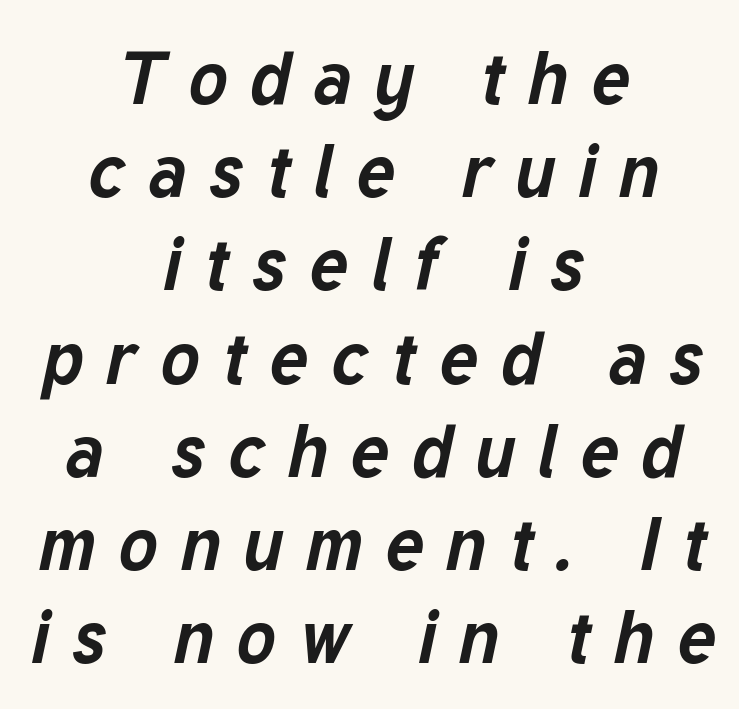
The image shows 74 px bold type, italic (leaning right); set centered, normal line spacing (1.26x), unusually wide letter spacing (+0.3 em), not underlined; low stroke contrast and a medium x-height.
